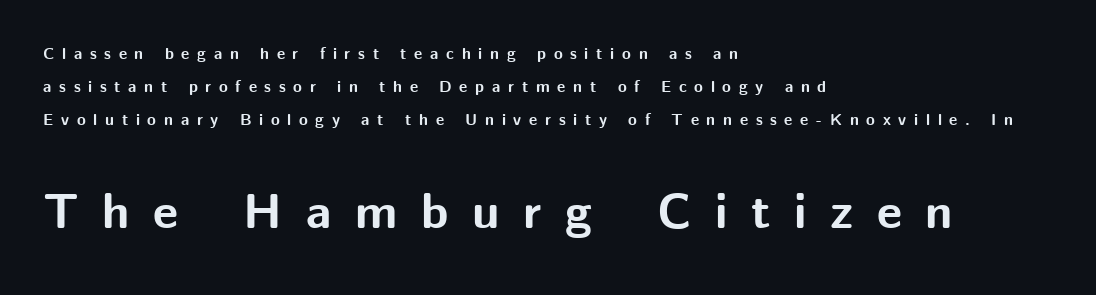
Q: Is the text bold? A: Yes.
Q: Is the text italic (slanted)? A: No, it is upright.
Q: Is the typeface a serif or a sans-serif typeface? A: Sans-serif.
Q: Is the text underlined? A: No.
Q: How is the paragraph aligned? A: Left-aligned.
Q: Is the spacing between letters normal or unusually wide? A: Unusually wide.
Q: Is the spacing between lines tight, normal or loose? A: Loose.
Q: Which block of text is set in a larger size, the first (top) or the second (bottom)? A: The second (bottom) one.
Q: Width (condensed, normal, or wide)? A: Normal.
Q: Stroke contrast? A: Medium.
Q: x-height? A: Medium.
Q: Monospaced? A: No.
